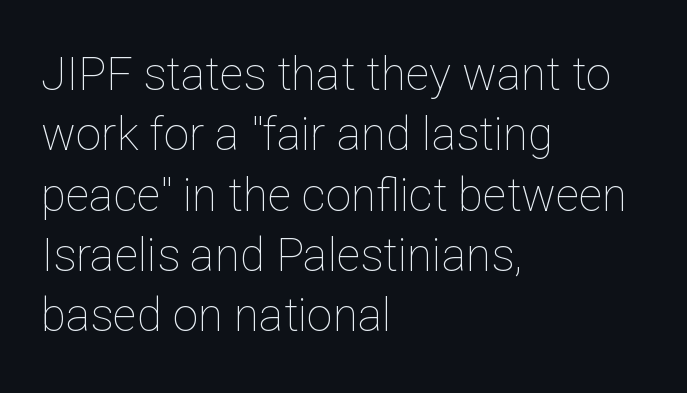
Q: Is the text bold? A: No.
Q: Is the text italic (slanted)? A: No, it is upright.
Q: Is the text underlined? A: No.
Q: How is the paragraph aligned? A: Left-aligned.
Q: Is the spacing between letters normal or unusually wide? A: Normal.
Q: Is the spacing between lines tight, normal or loose? A: Normal.
Q: Width (condensed, normal, or wide)? A: Normal.
Q: Stroke contrast? A: Low.
Q: x-height? A: Medium.
Q: Monospaced? A: No.
